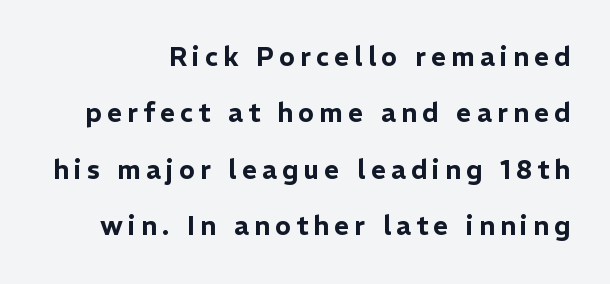
The image shows 26 px text type, upright; set loose line spacing (2.17x), unusually wide letter spacing (+0.2 em), not underlined.
